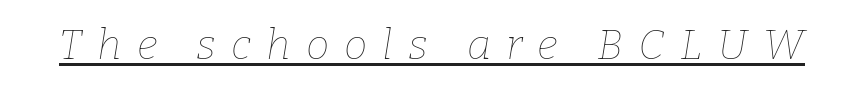
Is the type slanted? Yes — the strokes lean at a clear angle. The letters advance in unequal steps, a hallmark of proportional type. Weight: in the light-to-regular range. Underline: present. Observe the wide spacing: letters keep a clear distance from each other.
